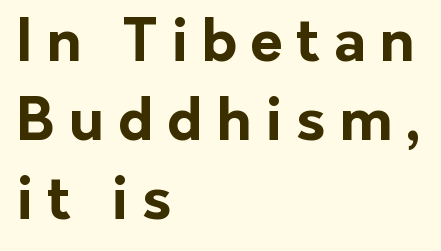
Q: Is the text bold? A: Yes.
Q: Is the text italic (slanted)? A: No, it is upright.
Q: Is the typeface a serif or a sans-serif typeface? A: Sans-serif.
Q: Is the text underlined? A: No.
Q: How is the paragraph aligned? A: Left-aligned.
Q: Is the spacing between letters normal or unusually wide? A: Unusually wide.
Q: Is the spacing between lines tight, normal or loose? A: Normal.
Q: Width (condensed, normal, or wide)? A: Normal.
Q: Stroke contrast? A: Low.
Q: x-height? A: Medium.
Q: Monospaced? A: No.
